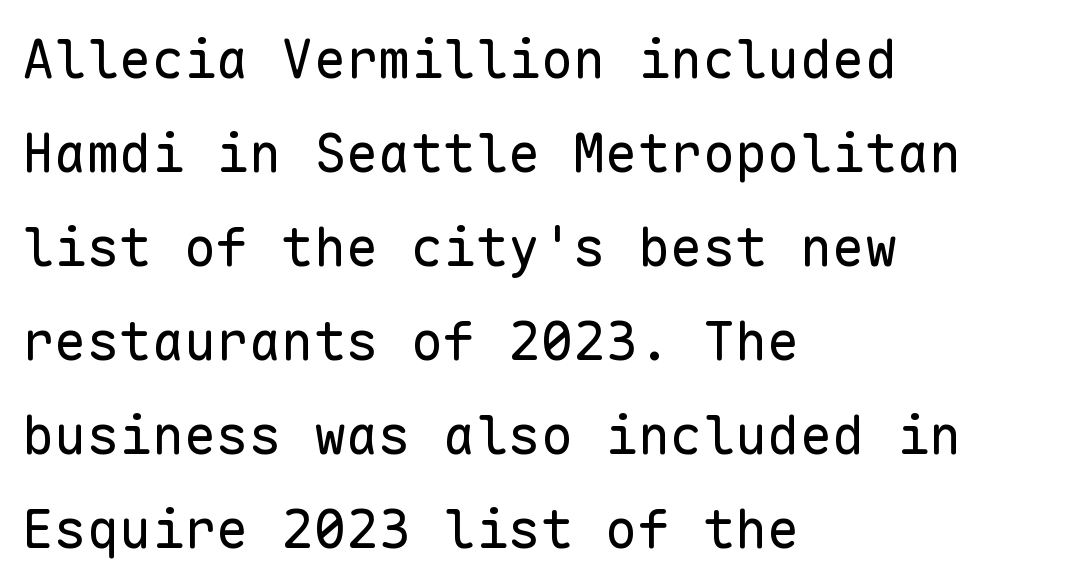
Q: Is the text bold? A: No.
Q: Is the text italic (slanted)? A: No, it is upright.
Q: Is the typeface a serif or a sans-serif typeface? A: Sans-serif.
Q: Is the text underlined? A: No.
Q: How is the paragraph aligned? A: Left-aligned.
Q: Is the spacing between letters normal or unusually wide? A: Normal.
Q: Width (condensed, normal, or wide)? A: Normal.
Q: Stroke contrast? A: Low.
Q: x-height? A: Medium.
Q: Monospaced? A: Yes.
